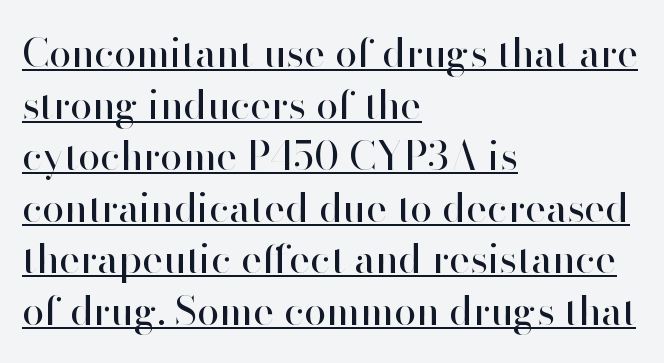
Q: Is the text bold? A: No.
Q: Is the text italic (slanted)? A: No, it is upright.
Q: Is the typeface a serif or a sans-serif typeface? A: Sans-serif.
Q: Is the text underlined? A: Yes.
Q: How is the paragraph aligned? A: Left-aligned.
Q: Is the spacing between letters normal or unusually wide? A: Normal.
Q: Is the spacing between lines tight, normal or loose? A: Normal.
Q: Width (condensed, normal, or wide)? A: Normal.
Q: Stroke contrast? A: High.
Q: x-height? A: Small.
Q: Monospaced? A: No.
